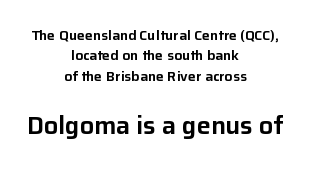
{"italic": "no", "underline": "no", "align": "center", "line_spacing": "normal", "line_spacing_ratio": 1.46, "letter_spacing": "normal", "letter_spacing_em": 0.0, "larger_block": "second", "size_ratio": 1.79, "glyph_px": 25}
